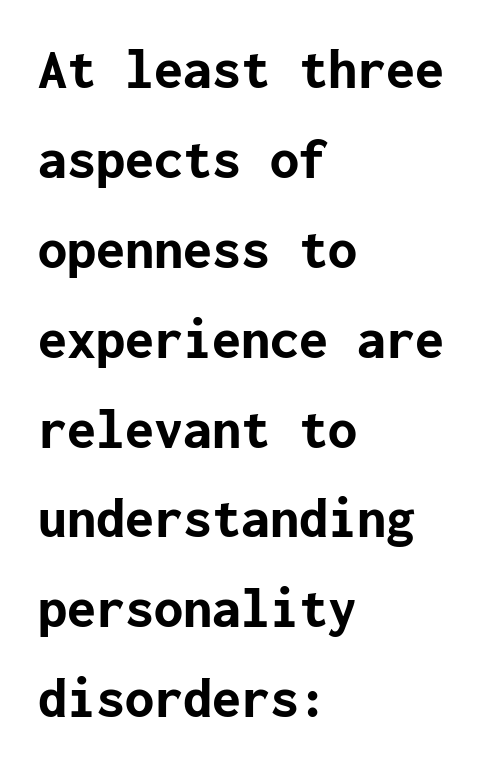
{"serif": "no", "italic": "no", "bold": "yes", "weight": "bold", "width": "normal", "stroke_contrast": "low", "x_height": "medium", "underline": "no", "align": "left", "line_spacing": "normal", "line_spacing_ratio": 1.55, "letter_spacing": "normal", "letter_spacing_em": 0.0, "glyph_px": 58}
